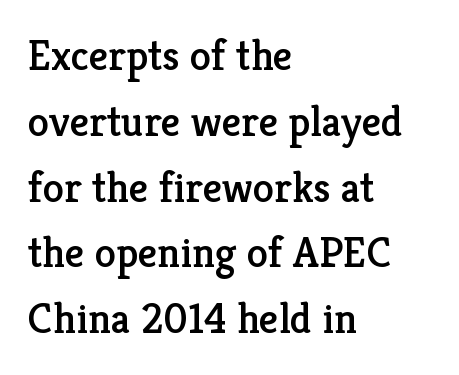
Q: Is the text italic (slanted)? A: No, it is upright.
Q: Is the typeface a serif or a sans-serif typeface? A: Serif.
Q: Is the text underlined? A: No.
Q: How is the paragraph aligned? A: Left-aligned.
Q: Is the spacing between letters normal or unusually wide? A: Normal.
Q: Is the spacing between lines tight, normal or loose? A: Normal.
Q: Width (condensed, normal, or wide)? A: Normal.
Q: Stroke contrast? A: Low.
Q: x-height? A: Medium.
Q: Monospaced? A: No.
